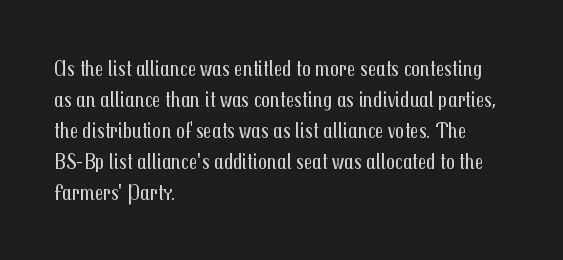
The words here are not underlined. Default kerning and tracking; the words read as compact shapes. The paragraph shown leans on its left margin. Posture: straight, roman, zero tilt. Vertical stems look standard width or narrower in stroke. Vertical spacing — default.
